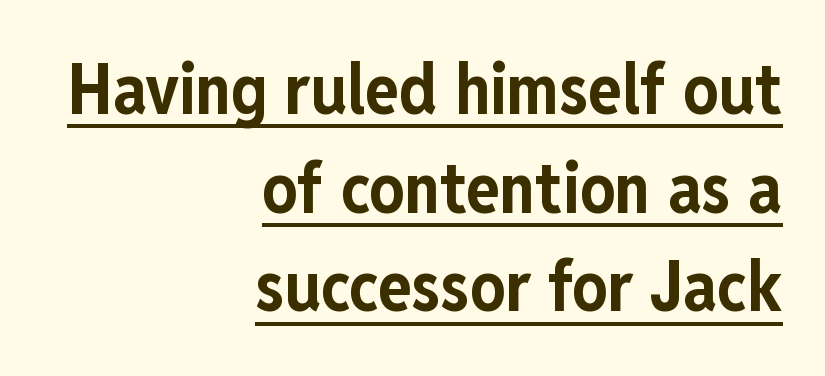
{"serif": "no", "italic": "no", "bold": "yes", "weight": "bold", "width": "condensed", "stroke_contrast": "low", "x_height": "medium", "monospaced": "no", "underline": "yes", "align": "right", "line_spacing": "normal", "line_spacing_ratio": 1.41, "letter_spacing": "normal", "letter_spacing_em": 0.0, "glyph_px": 70}
